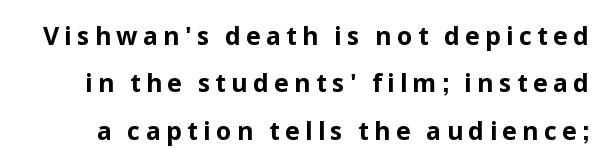
The image shows 25 px bold type, upright; set loose line spacing (1.9x), unusually wide letter spacing (+0.21 em), not underlined.
